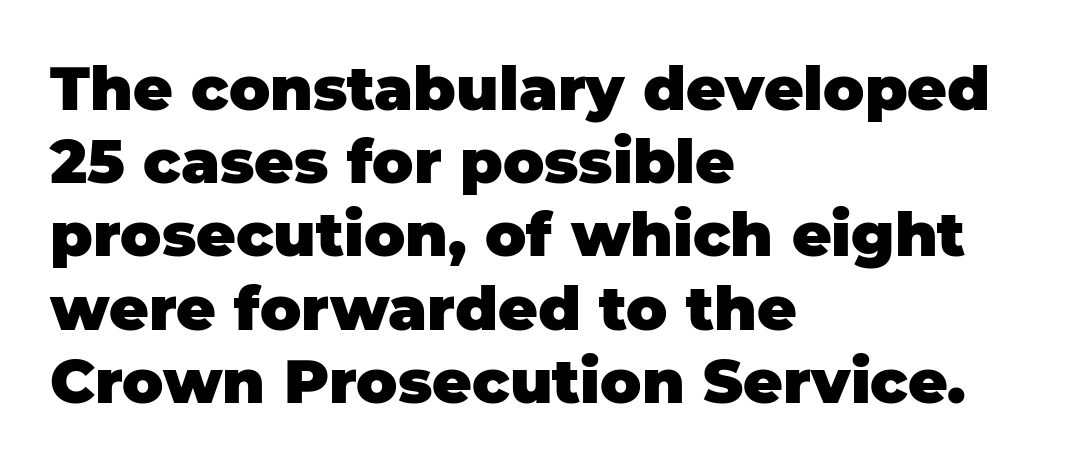
The image shows 61 px heavy sans-serif type, upright; set left-aligned, line spacing 1.2x, normal letter spacing, not underlined; low stroke contrast and a large x-height.
